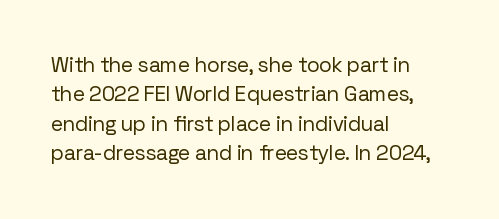
A clean baseline with only descenders dipping below it. If you drew a line through each stem, it would be perfectly vertical. Honestly, the row spacing looks completely unremarkable. Is this a heavy cut? Hardly; it is regular or lighter.
